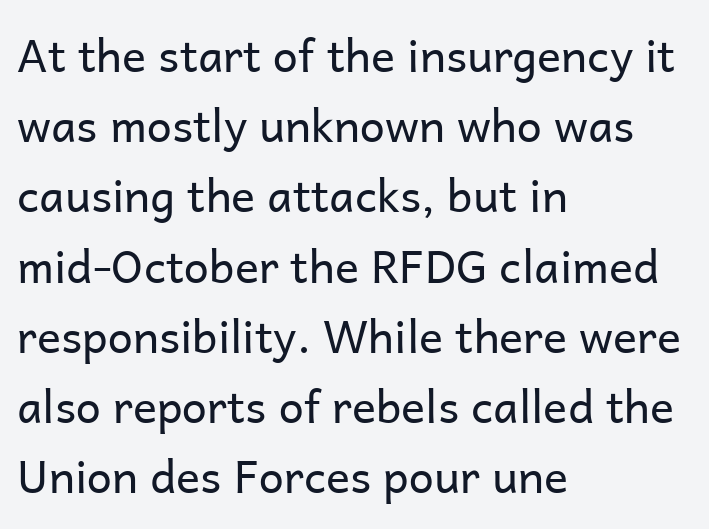
{"serif": "no", "italic": "no", "bold": "no", "weight": "regular", "width": "normal", "stroke_contrast": "low", "x_height": "medium", "monospaced": "no", "underline": "no", "align": "left", "line_spacing": "normal", "line_spacing_ratio": 1.56, "letter_spacing": "normal", "letter_spacing_em": 0.0, "glyph_px": 45}
